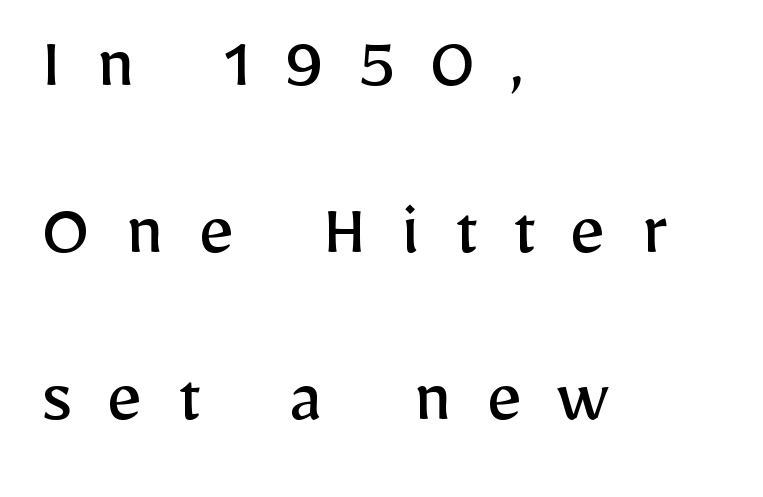
Varying glyph widths throughout — classic text-font behaviour. Nothing heavy about these letters — not bold at all. The type family on display is of the sans-serif kind. Casual observation: everything's shoved over to the left. When letters stand straight like this, we call the style roman or upright.
